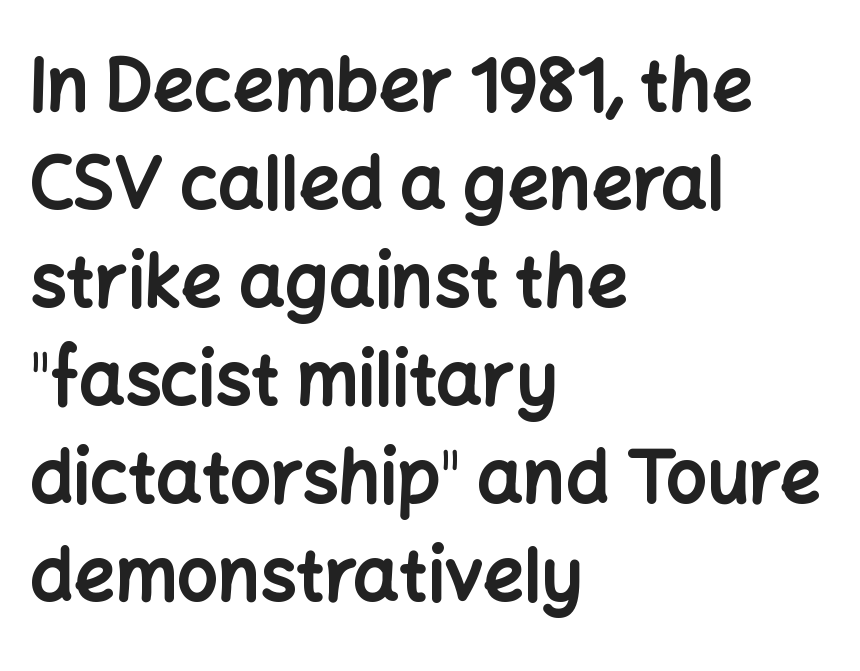
Q: Is the text bold? A: Yes.
Q: Is the text italic (slanted)? A: No, it is upright.
Q: Is the typeface a serif or a sans-serif typeface? A: Sans-serif.
Q: Is the text underlined? A: No.
Q: How is the paragraph aligned? A: Left-aligned.
Q: Is the spacing between letters normal or unusually wide? A: Normal.
Q: Is the spacing between lines tight, normal or loose? A: Normal.
Q: Width (condensed, normal, or wide)? A: Normal.
Q: Stroke contrast? A: Low.
Q: x-height? A: Medium.
Q: Monospaced? A: No.
